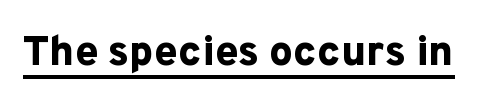
{"serif": "no", "italic": "no", "bold": "yes", "weight": "bold", "width": "normal", "stroke_contrast": "low", "x_height": "medium", "monospaced": "no", "underline": "yes", "letter_spacing": "normal", "letter_spacing_em": 0.0, "glyph_px": 42}
